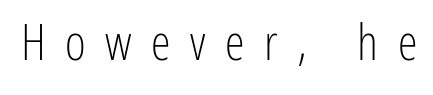
Q: Is the text bold? A: No.
Q: Is the text italic (slanted)? A: No, it is upright.
Q: Is the typeface a serif or a sans-serif typeface? A: Sans-serif.
Q: Is the text underlined? A: No.
Q: Is the spacing between letters normal or unusually wide? A: Unusually wide.
Q: Width (condensed, normal, or wide)? A: Condensed.
Q: Stroke contrast? A: Low.
Q: x-height? A: Medium.
Q: Monospaced? A: No.
